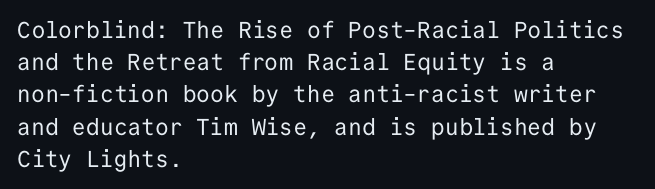
Regarding leading, the lines here are spaced in the standard way. The setting favours the left margin, as ordinary paragraphs usually do. The typeface has the unassuming heft of standard copy or less. The tracking reads as untouched default to a designer's eye. Type without underlining. Vertical strokes here are truly vertical.
